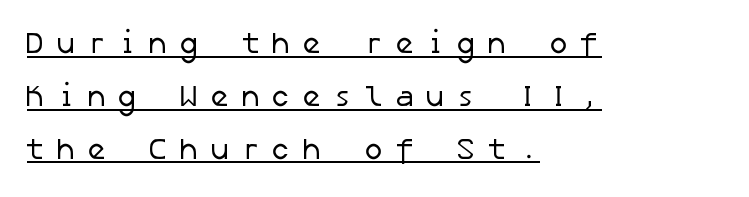
The font family rendered here belongs to the sans-serif group. These lines have a slow, spaced-out rhythm from letter to letter. The text block is weighted toward the left margin, trailing off unevenly rightward. Each stroke keeps to a modest, everyday thickness or less.
